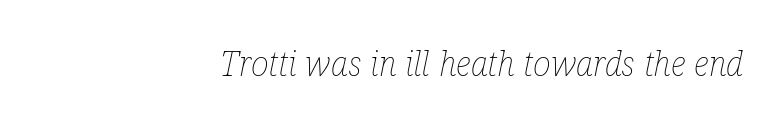
Which margin do the lines hug? The right one — the left edge is uneven. Style check: oblique. This reads as an unemphasized weight, regular at the heaviest. Here the designer chose a conventional face with non-uniform glyph widths. The rendering keeps characters at their native spacing. Check under the words: just untouched page.
